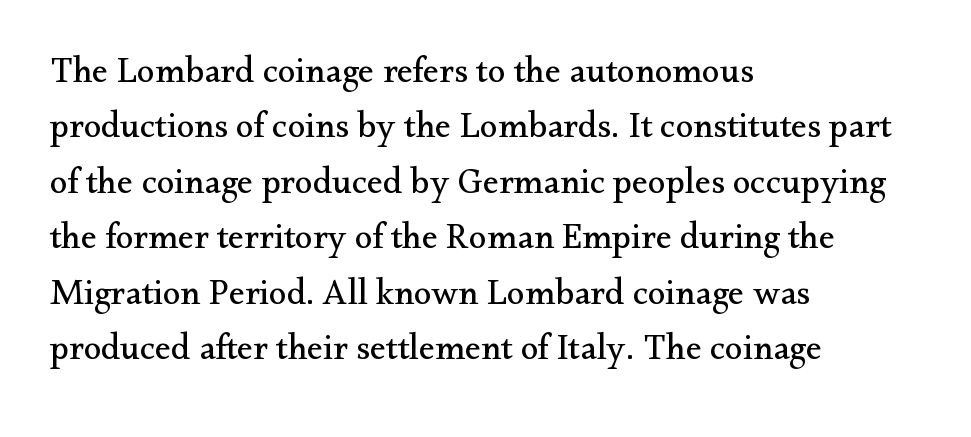
Q: Is the text bold? A: No.
Q: Is the text italic (slanted)? A: No, it is upright.
Q: Is the typeface a serif or a sans-serif typeface? A: Serif.
Q: Is the text underlined? A: No.
Q: How is the paragraph aligned? A: Left-aligned.
Q: Is the spacing between letters normal or unusually wide? A: Normal.
Q: Is the spacing between lines tight, normal or loose? A: Normal.
Q: Width (condensed, normal, or wide)? A: Normal.
Q: Stroke contrast? A: Medium.
Q: x-height? A: Small.
Q: Monospaced? A: No.
